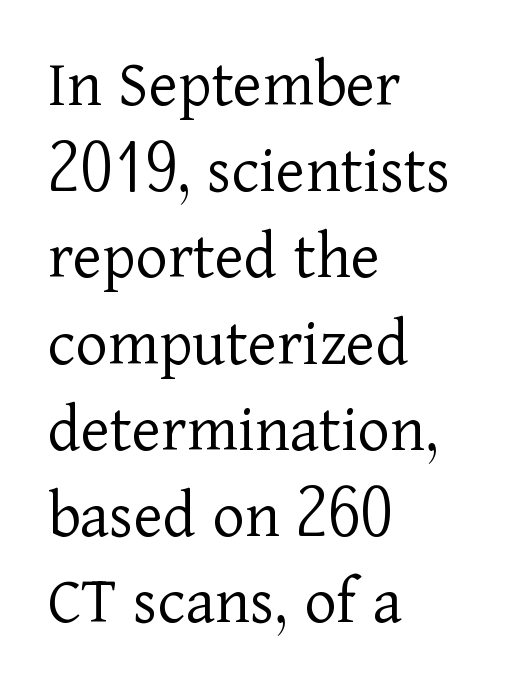
Does the copy run flush right? No — it runs flush left. No extra tracking has been applied to these lines. One glance says typical: line gaps are just what's usual. These lines are rendered in a variable-pitch font. The type family on display is of the serif kind.
